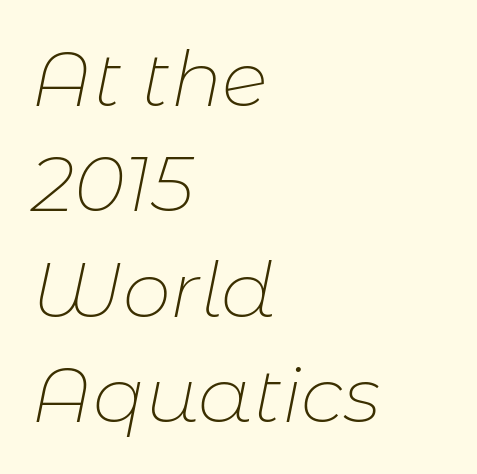
Q: Is the text bold? A: No.
Q: Is the text italic (slanted)? A: Yes, it leans right by about 11 degrees.
Q: Is the text underlined? A: No.
Q: How is the paragraph aligned? A: Left-aligned.
Q: Is the spacing between letters normal or unusually wide? A: Normal.
Q: Is the spacing between lines tight, normal or loose? A: Normal.
Q: Width (condensed, normal, or wide)? A: Normal.
Q: Stroke contrast? A: Low.
Q: x-height? A: Medium.
Q: Monospaced? A: No.
